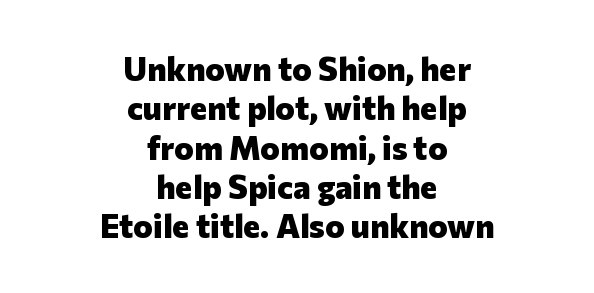
Q: Is the text bold? A: Yes.
Q: Is the text italic (slanted)? A: No, it is upright.
Q: Is the typeface a serif or a sans-serif typeface? A: Sans-serif.
Q: Is the text underlined? A: No.
Q: How is the paragraph aligned? A: Centered.
Q: Is the spacing between letters normal or unusually wide? A: Normal.
Q: Width (condensed, normal, or wide)? A: Normal.
Q: Stroke contrast? A: Low.
Q: x-height? A: Medium.
Q: Monospaced? A: No.
